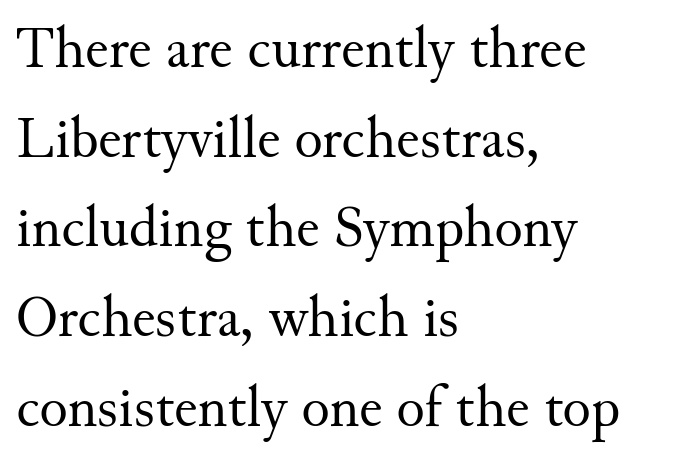
{"serif": "yes", "italic": "no", "bold": "no", "weight": "regular", "width": "normal", "stroke_contrast": "medium", "x_height": "small", "monospaced": "no", "underline": "no", "align": "left", "line_spacing": "normal", "line_spacing_ratio": 1.52, "letter_spacing": "normal", "letter_spacing_em": 0.0, "glyph_px": 59}
